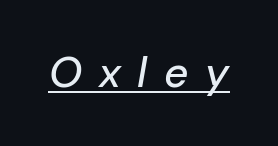
The image shows 42 px text type, italic (leaning right); set unusually wide letter spacing (+0.4 em), underlined; low stroke contrast and a medium x-height.
